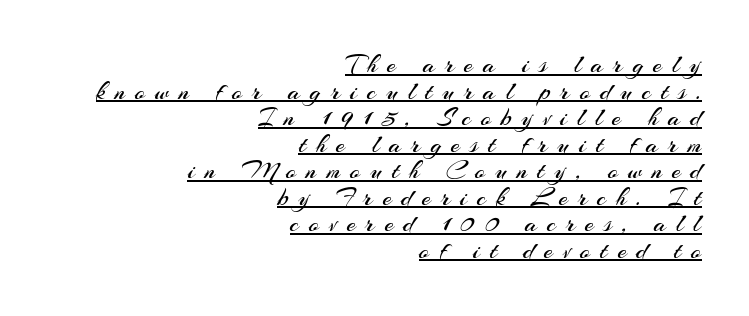
The weight would be labelled regular, book, light, or lighter still. A typographer would call this underscored text. Glyph-to-glyph distance is far greater than everyday printed text. Compared with a flush-left layout, this one pins lines to the opposite, right side. Rows of type sit shoulder to shoulder in the vertical direction.
